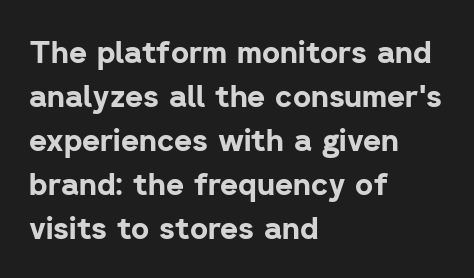
{"serif": "no", "italic": "no", "bold": "yes", "weight": "bold", "width": "normal", "stroke_contrast": "low", "x_height": "medium", "monospaced": "no", "underline": "no", "align": "left", "line_spacing": "normal", "line_spacing_ratio": 1.42, "letter_spacing": "normal", "letter_spacing_em": 0.0, "glyph_px": 31}
